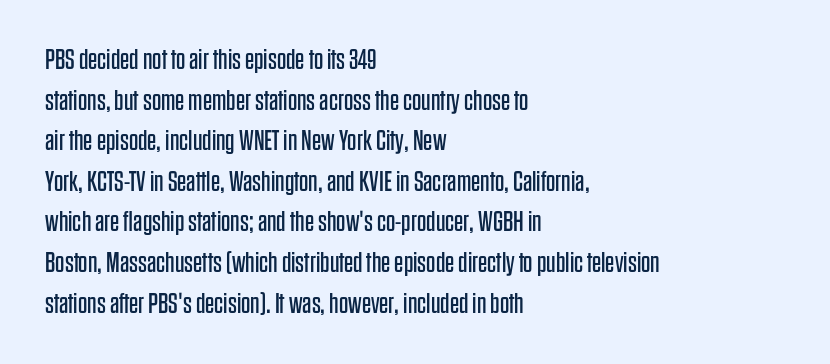
Q: Is the text bold? A: No.
Q: Is the text italic (slanted)? A: No, it is upright.
Q: Is the typeface a serif or a sans-serif typeface? A: Sans-serif.
Q: Is the text underlined? A: No.
Q: How is the paragraph aligned? A: Left-aligned.
Q: Is the spacing between letters normal or unusually wide? A: Normal.
Q: Is the spacing between lines tight, normal or loose? A: Normal.
Q: Width (condensed, normal, or wide)? A: Condensed.
Q: Stroke contrast? A: Low.
Q: x-height? A: Large.
Q: Monospaced? A: No.
